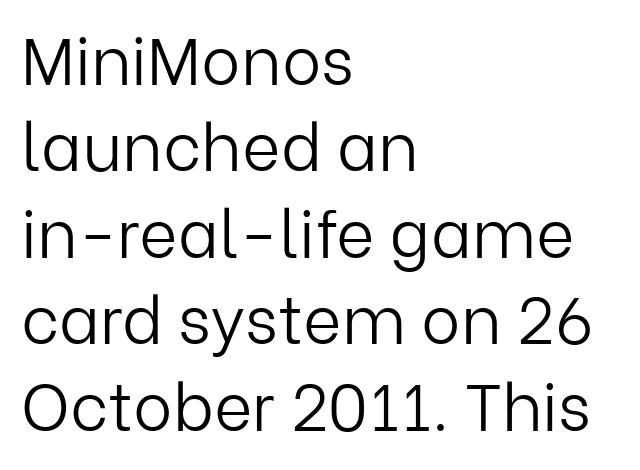
The image shows 66 px light sans-serif type, upright; set left-aligned, normal line spacing (1.31x), normal letter spacing, not underlined; low stroke contrast and a medium x-height.
